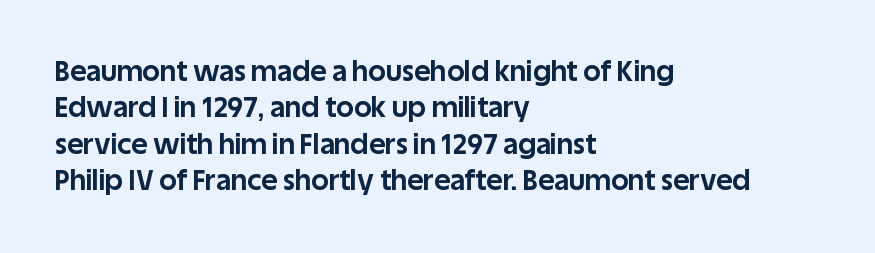
{"serif": "no", "italic": "no", "bold": "yes", "weight": "bold", "width": "normal", "stroke_contrast": "low", "x_height": "large", "monospaced": "no", "underline": "no", "align": "left", "line_spacing": "normal", "line_spacing_ratio": 1.3, "letter_spacing": "normal", "letter_spacing_em": 0.0, "glyph_px": 28}
